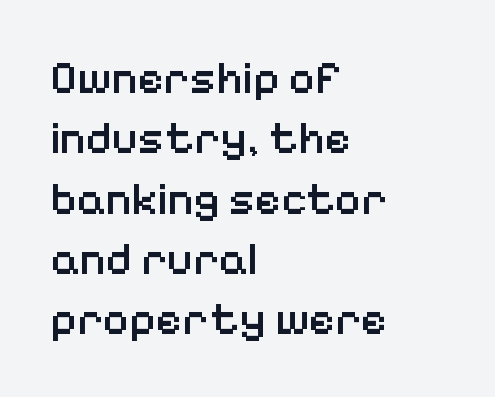
{"serif": "no", "italic": "no", "bold": "semi", "weight": "semibold", "width": "normal", "stroke_contrast": "low", "x_height": "medium", "monospaced": "no", "underline": "no", "align": "left", "line_spacing": "normal", "line_spacing_ratio": 1.34, "letter_spacing": "normal", "letter_spacing_em": 0.0, "glyph_px": 45}
